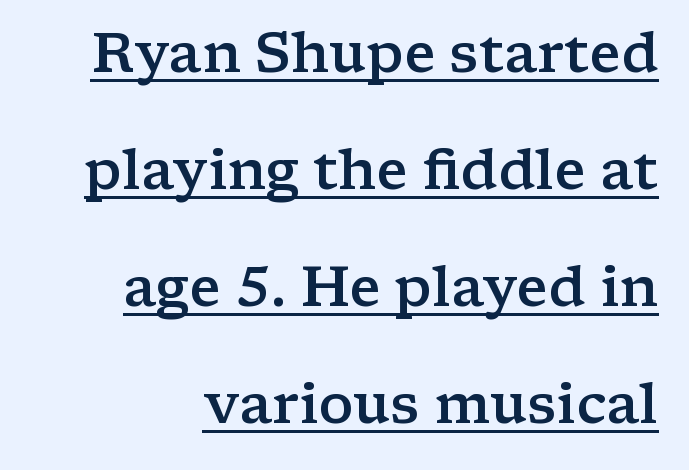
{"serif": "yes", "italic": "no", "bold": "semi", "weight": "semibold", "width": "wide", "stroke_contrast": "low", "x_height": "medium", "monospaced": "no", "underline": "yes", "line_spacing": "loose", "line_spacing_ratio": 2.13, "letter_spacing": "normal", "letter_spacing_em": 0.0, "glyph_px": 55}
